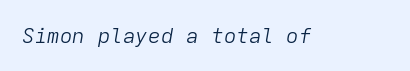
Rendered with sloped, italic letterforms. Letter spacing: default. Caption: face not bold, strokes unweighted. The specimen omits any rule beneath the text block's lines.
